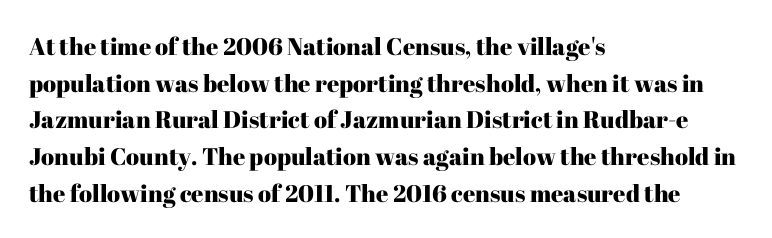
Q: Is the text italic (slanted)? A: No, it is upright.
Q: Is the text underlined? A: No.
Q: How is the paragraph aligned? A: Left-aligned.
Q: Is the spacing between letters normal or unusually wide? A: Normal.
Q: Is the spacing between lines tight, normal or loose? A: Normal.
